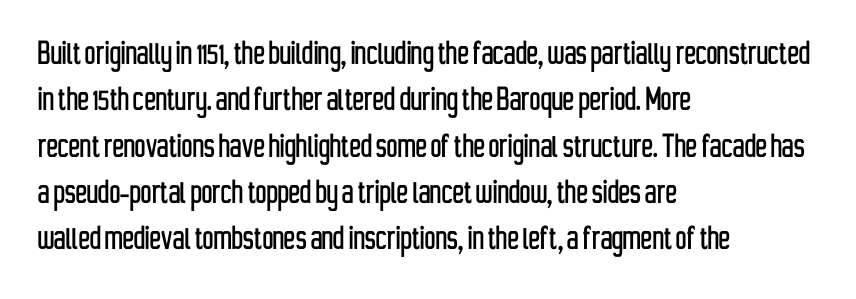
{"serif": "no", "italic": "no", "width": "condensed", "stroke_contrast": "low", "x_height": "medium", "monospaced": "no", "underline": "no", "align": "left", "line_spacing_ratio": 1.22, "letter_spacing": "normal", "letter_spacing_em": 0.0, "glyph_px": 38}
